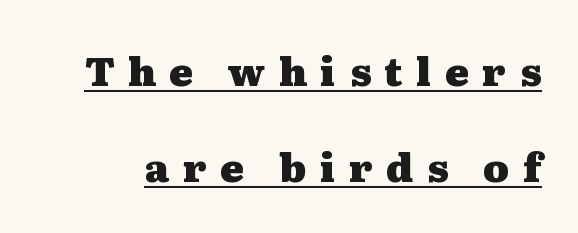
Q: Is the text bold? A: Yes.
Q: Is the text italic (slanted)? A: No, it is upright.
Q: Is the typeface a serif or a sans-serif typeface? A: Serif.
Q: Is the text underlined? A: Yes.
Q: Is the spacing between letters normal or unusually wide? A: Unusually wide.
Q: Is the spacing between lines tight, normal or loose? A: Loose.
Q: Width (condensed, normal, or wide)? A: Wide.
Q: Stroke contrast? A: Medium.
Q: x-height? A: Medium.
Q: Monospaced? A: No.
